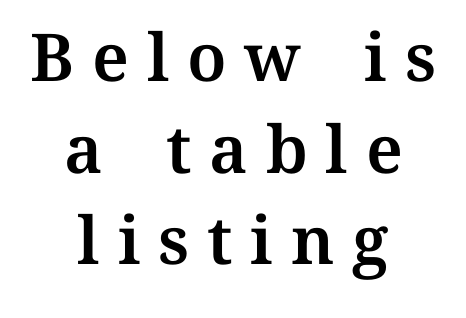
The image shows 66 px text type, upright; set centered, normal line spacing (1.39x), unusually wide letter spacing (+0.27 em), not underlined; medium stroke contrast and a medium x-height.
